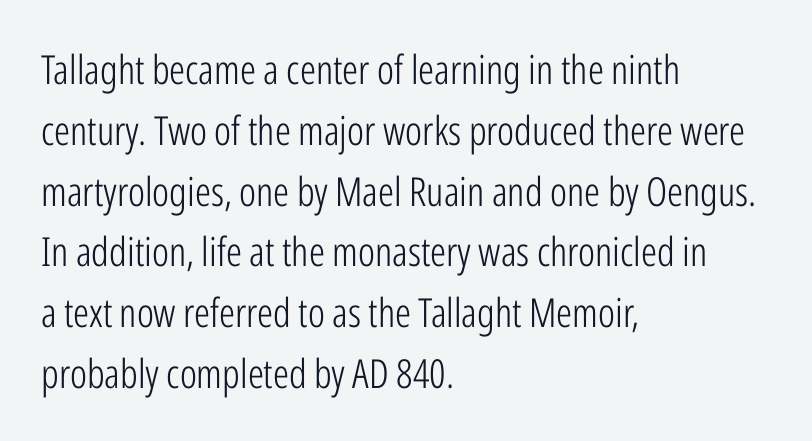
Q: Is the text bold? A: No.
Q: Is the text italic (slanted)? A: No, it is upright.
Q: Is the typeface a serif or a sans-serif typeface? A: Sans-serif.
Q: Is the text underlined? A: No.
Q: How is the paragraph aligned? A: Left-aligned.
Q: Is the spacing between letters normal or unusually wide? A: Normal.
Q: Is the spacing between lines tight, normal or loose? A: Normal.
Q: Width (condensed, normal, or wide)? A: Condensed.
Q: Stroke contrast? A: Low.
Q: x-height? A: Medium.
Q: Monospaced? A: No.
